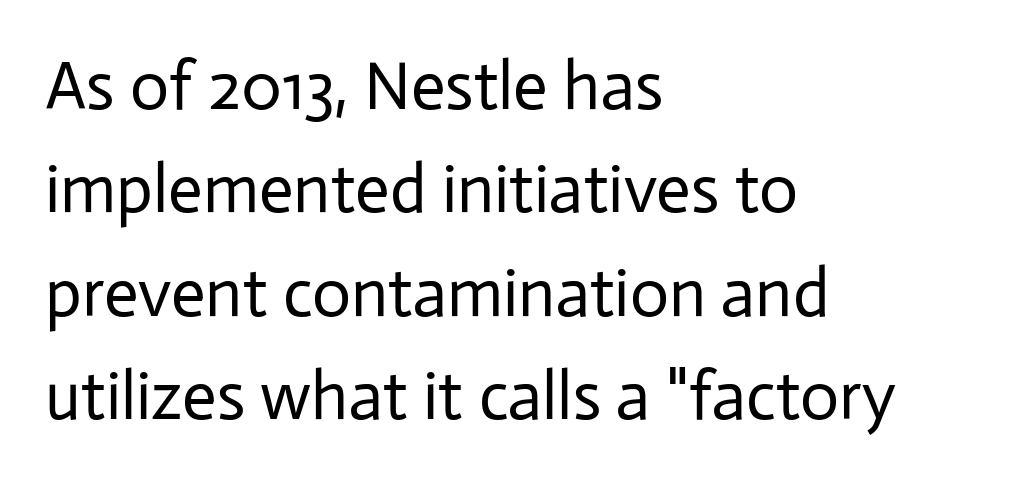
Layout note: lines flush left. You could not count columns in this text — the font is proportionally spaced. The font is comparable to plain body text, perhaps lighter. Designer's note — italics off, roman on. No feet cap the strokes, marking this as sans-serif type.
